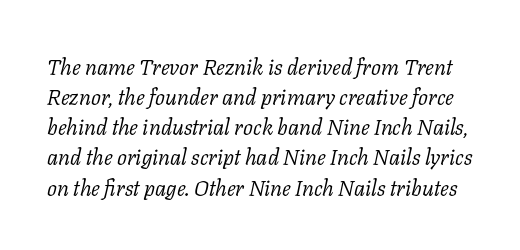
{"italic": "yes", "lean": "right", "slant_degrees": 11, "bold": "no", "underline": "no", "line_spacing": "normal", "line_spacing_ratio": 1.37, "letter_spacing": "normal", "letter_spacing_em": 0.0, "glyph_px": 22}
